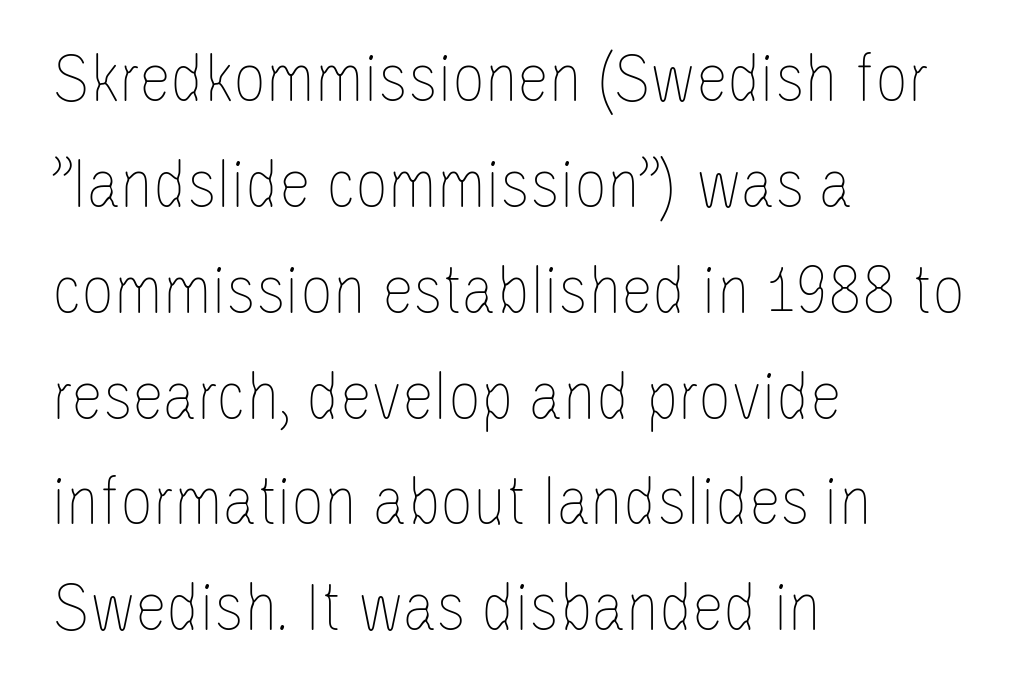
The face looks like a standard text weight, possibly lighter. Proportional: the letters do not fall into vertical columns. Descenders hang freely into open space. Alignment: flush left.
